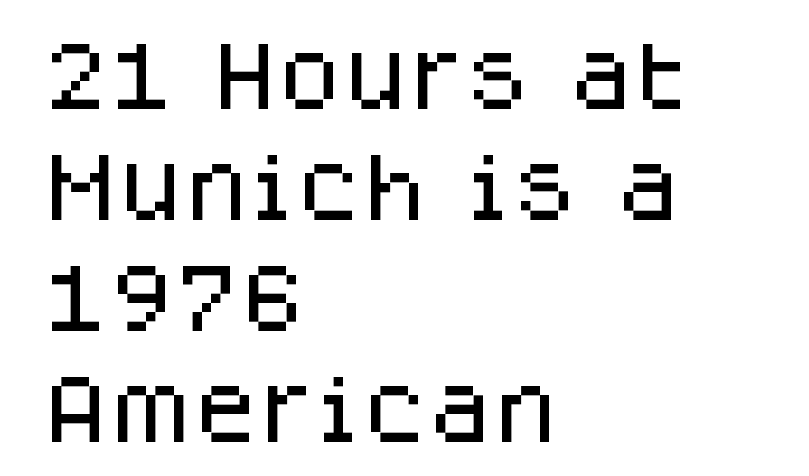
In terms of posture, this sample is upright. No word sits above an underline. Teacher's note: observe the even left margin — that is flush-left alignment. Serifs: no, the terminals of the letterforms are clean. Think of a printed novel: that variable character pitch is what you see here.
